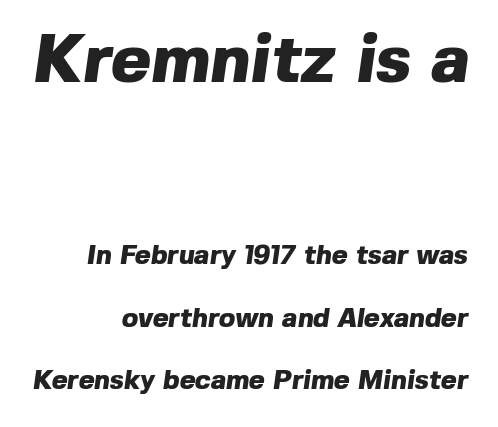
The image shows 68 px heavy sans-serif type; set right-aligned, loose line spacing (2.32x), normal letter spacing, not underlined; the first (top) block is 2.52x larger; a medium x-height.
